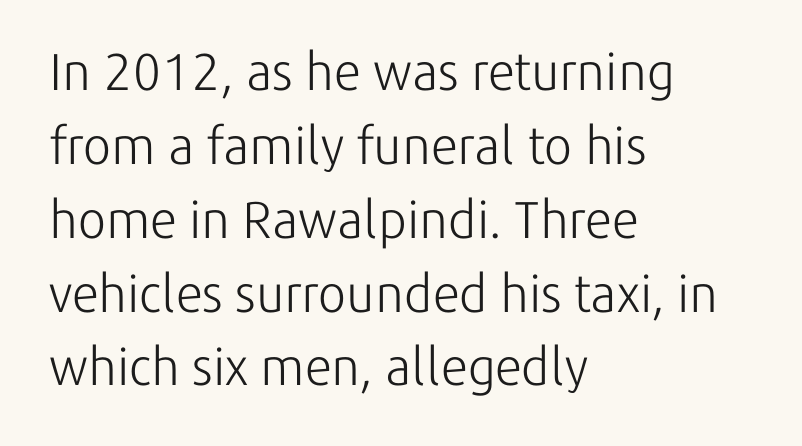
Is this a sans? Yes — the strokes have no serifs. You could not count columns in this text — the font is proportionally spaced. Nothing unusual about the tracking: characters are spaced as the font intends. The leading is moderate, giving the passage an even texture.
